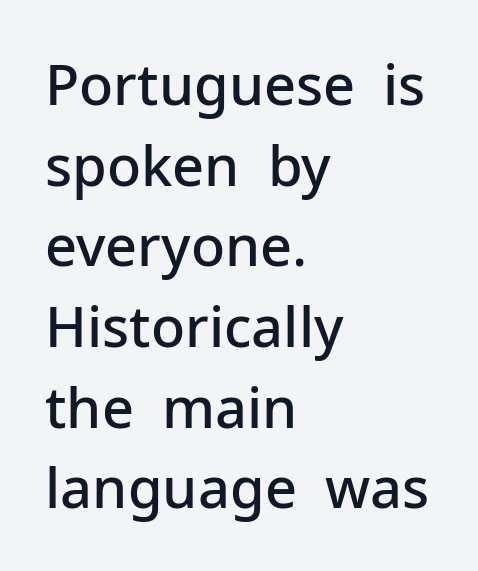
Q: Is the text bold? A: Semi-bold.
Q: Is the text italic (slanted)? A: No, it is upright.
Q: Is the typeface a serif or a sans-serif typeface? A: Sans-serif.
Q: Is the text underlined? A: No.
Q: How is the paragraph aligned? A: Left-aligned.
Q: Is the spacing between letters normal or unusually wide? A: Normal.
Q: Is the spacing between lines tight, normal or loose? A: Normal.
Q: Width (condensed, normal, or wide)? A: Normal.
Q: Stroke contrast? A: Low.
Q: x-height? A: Medium.
Q: Monospaced? A: No.
